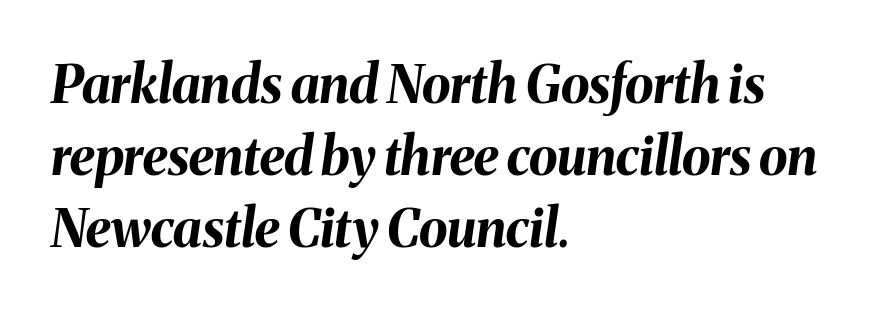
As a designer I'd log this as weight 700, bold. Tall strokes in this sample are angled rather than plumb. The letters advance in unequal steps, a hallmark of proportional type. The lines sit at an ordinary, default distance from one another. Nobody touched the tracking dial on this one.
